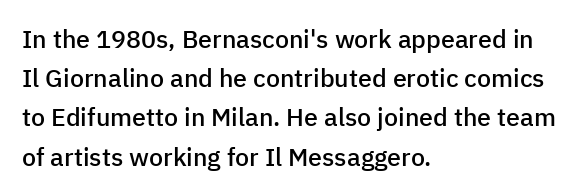
A bare baseline throughout the passage. The sample has been set in demibold, a notch under bold. The paragraph shown leans on its left margin. When letters stand straight like this, we call the style roman or upright. The space between consecutive lines is moderate.
